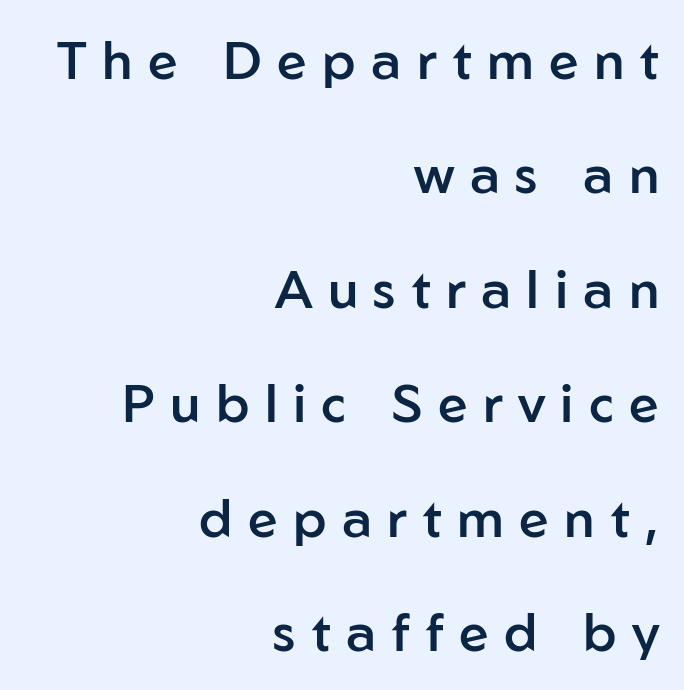
{"serif": "no", "italic": "no", "bold": "semi", "weight": "semibold", "width": "normal", "stroke_contrast": "low", "x_height": "medium", "monospaced": "no", "underline": "no", "align": "right", "line_spacing": "loose", "line_spacing_ratio": 2.16, "letter_spacing": "wide", "letter_spacing_em": 0.29, "glyph_px": 53}
